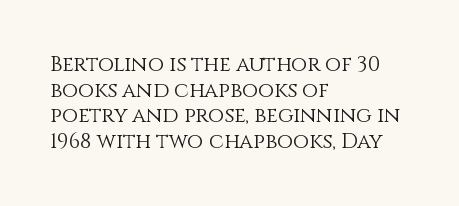
The image shows 21 px text type, upright; set left-aligned, line spacing 1.22x, normal letter spacing, not underlined.
